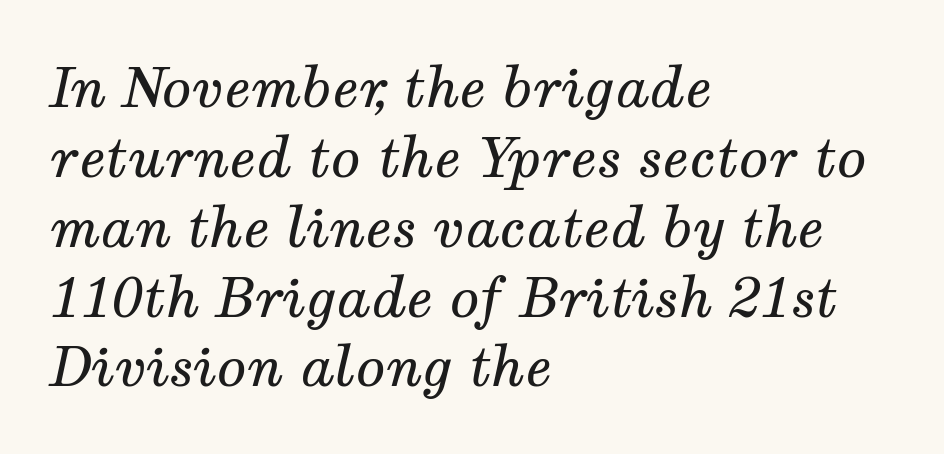
Q: Is the text bold? A: No.
Q: Is the text italic (slanted)? A: Yes, it leans right by about 12 degrees.
Q: Is the typeface a serif or a sans-serif typeface? A: Serif.
Q: Is the text underlined? A: No.
Q: How is the paragraph aligned? A: Left-aligned.
Q: Is the spacing between letters normal or unusually wide? A: Normal.
Q: Is the spacing between lines tight, normal or loose? A: Normal.
Q: Width (condensed, normal, or wide)? A: Normal.
Q: Stroke contrast? A: Medium.
Q: x-height? A: Medium.
Q: Monospaced? A: No.
